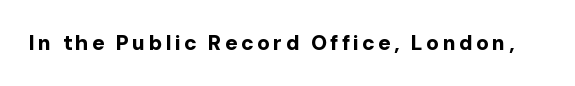
The image shows 21 px bold type, upright; set not underlined.
